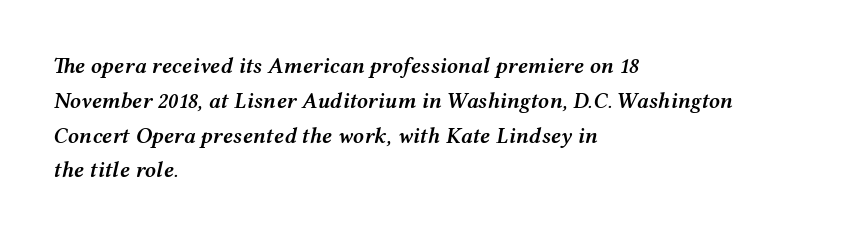
{"italic": "yes", "lean": "right", "slant_degrees": 12, "bold": "semi", "underline": "no", "align": "left", "line_spacing": "normal", "line_spacing_ratio": 1.58, "letter_spacing": "normal", "letter_spacing_em": 0.0, "glyph_px": 22}
